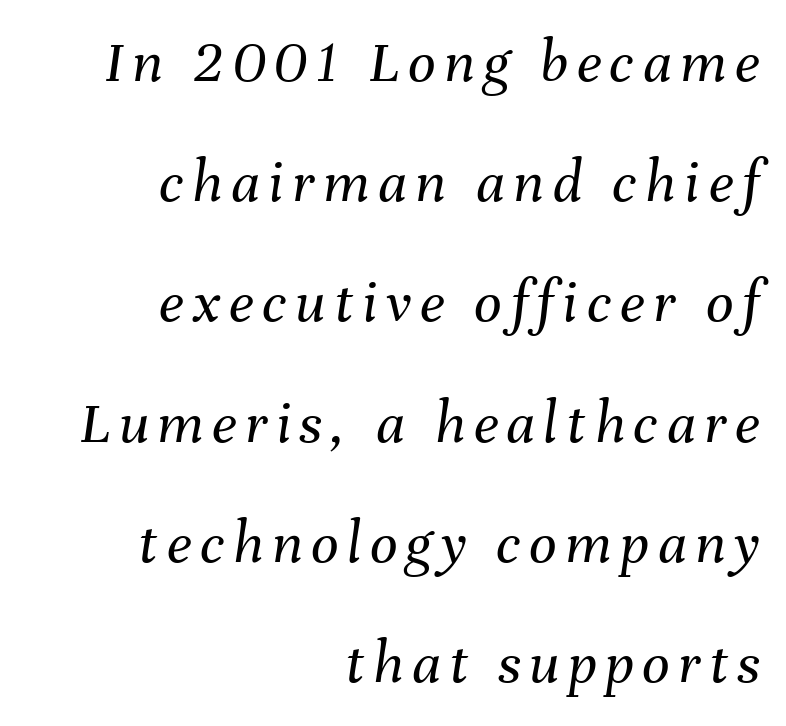
Q: Is the text bold? A: No.
Q: Is the text italic (slanted)? A: Yes, it leans right by about 8 degrees.
Q: Is the text underlined? A: No.
Q: How is the paragraph aligned? A: Right-aligned.
Q: Is the spacing between lines tight, normal or loose? A: Loose.
Q: Width (condensed, normal, or wide)? A: Normal.
Q: Stroke contrast? A: Medium.
Q: x-height? A: Medium.
Q: Monospaced? A: No.
